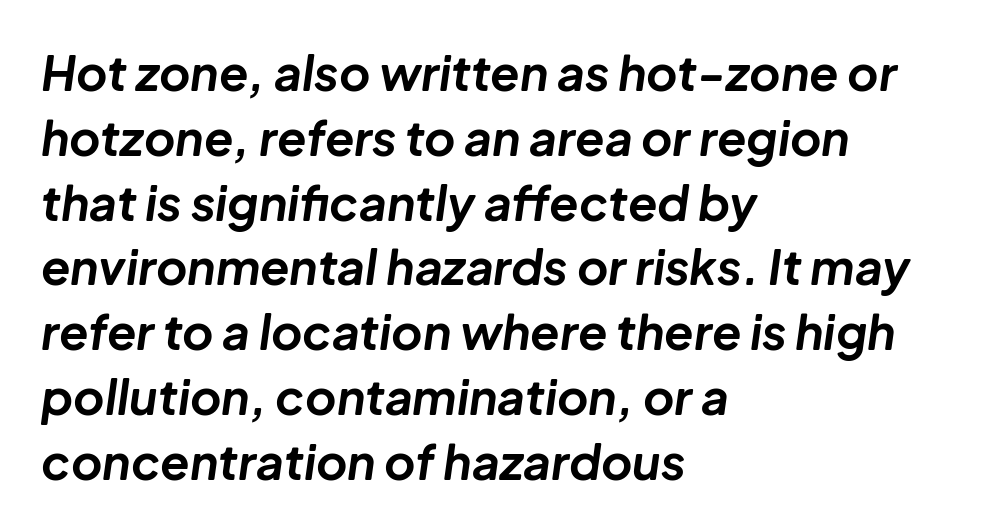
The image shows 48 px bold type, italic (leaning right); set left-aligned, normal line spacing (1.35x), normal letter spacing, not underlined; low stroke contrast and a medium x-height.
